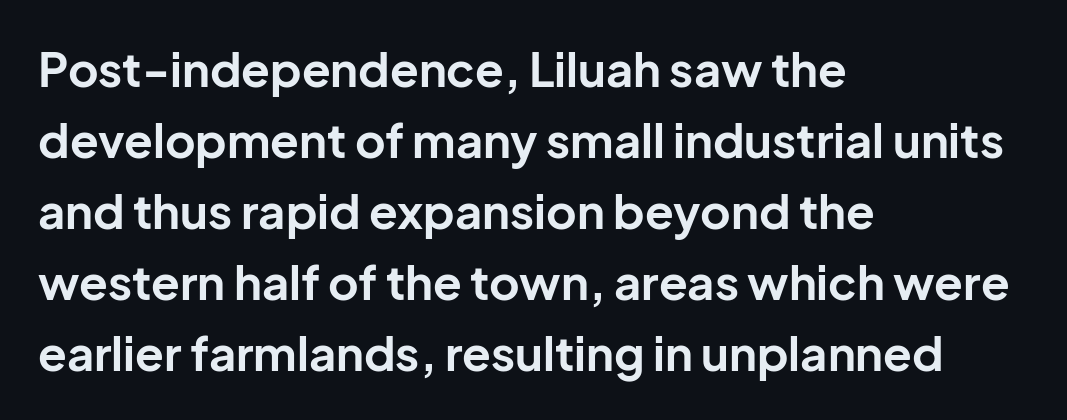
Every stem runs plumb, perpendicular to the baseline. Standard letterfit; no display-style spreading of the glyphs. The characters display no serif detailing; their extremities are plain. Whoever set this chose a conventional vertical rhythm. Think of a printed novel: that variable character pitch is what you see here.
